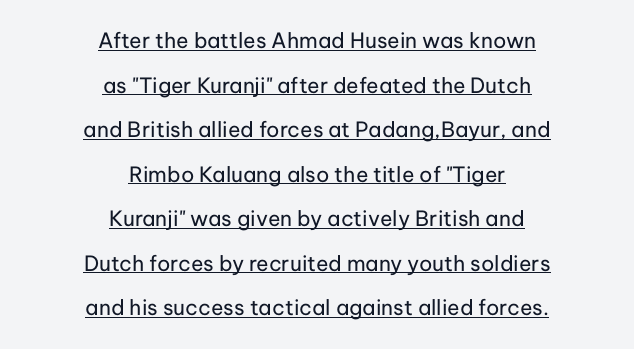
Posture: straight, roman, zero tilt. Horizontal bands of white between lines are thick stripes. You can see a thin bar hugging the bottom of the glyphs. Horizontally, the lines are justified to the midpoint only. Caption: standard tracking, unaltered.
